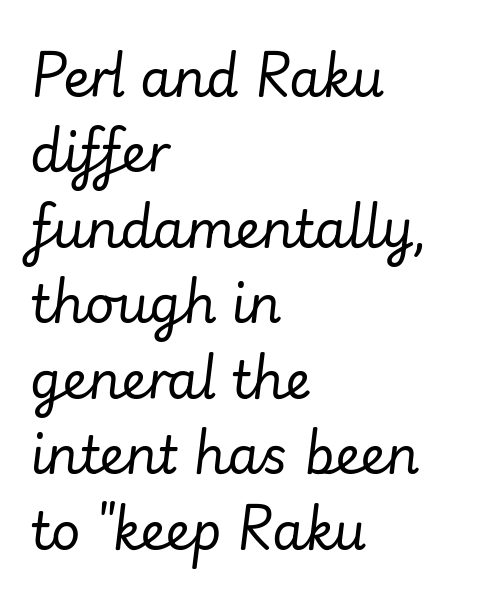
The image shows 51 px regular-weight type, italic (leaning right); set left-aligned, normal line spacing (1.48x), normal letter spacing, not underlined; low stroke contrast and a small x-height.
